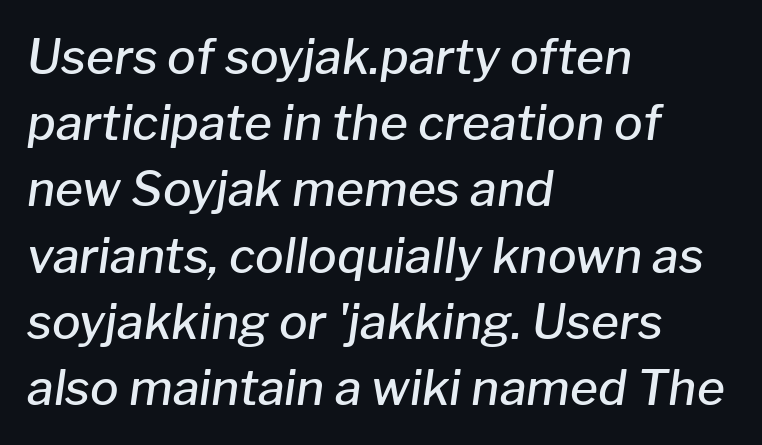
Underline: absent. Is this a fixed-width face? No — the glyphs have proportional, varying widths. The paragraph has a hard left edge and a soft right edge. This is moderately heavy type, rendered in semibold.
